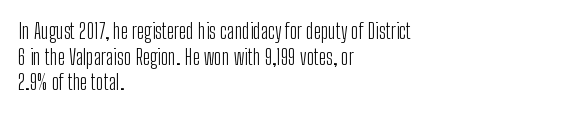
Does extra space separate the letters? No, they use regular spacing. The passage is arranged the way most books set body copy — flush left. The area under the type is left untouched. The face looks like a standard text weight, possibly lighter. Notice how the stems are strictly vertical — no italics here.
